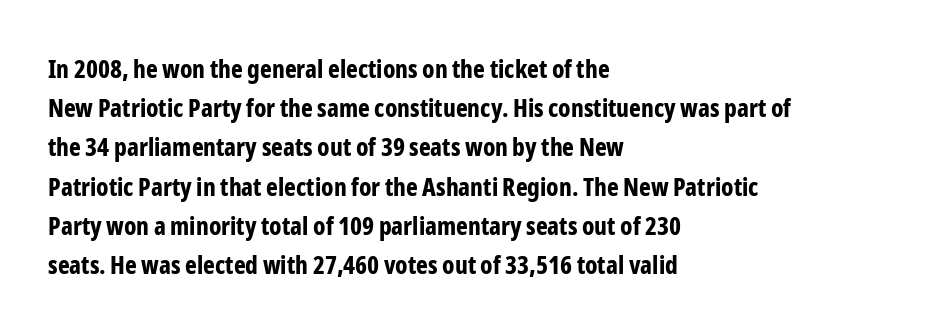
The image shows 25 px bold type, upright; set left-aligned, normal line spacing (1.57x), normal letter spacing, not underlined.
